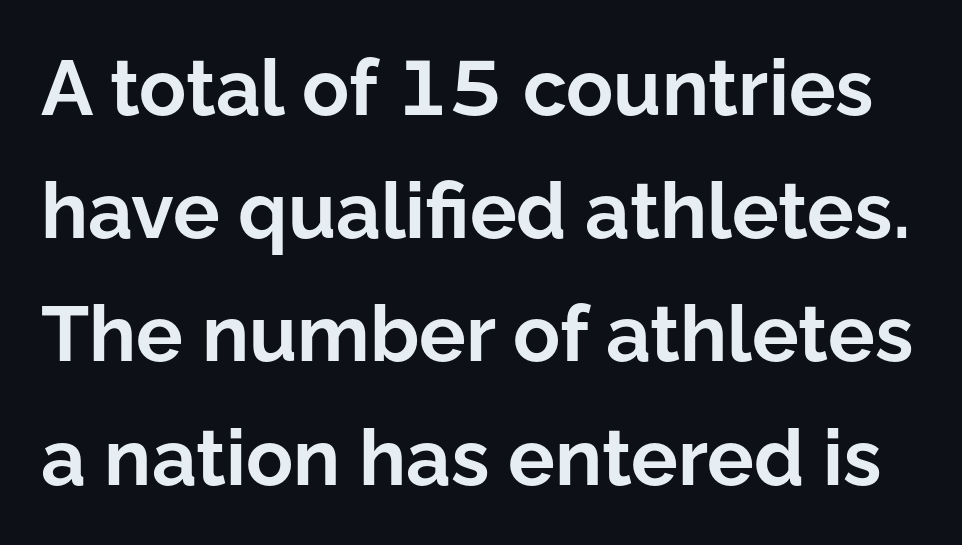
The image shows 78 px bold sans-serif type, upright; set normal line spacing (1.58x), normal letter spacing, not underlined; low stroke contrast and a medium x-height.
